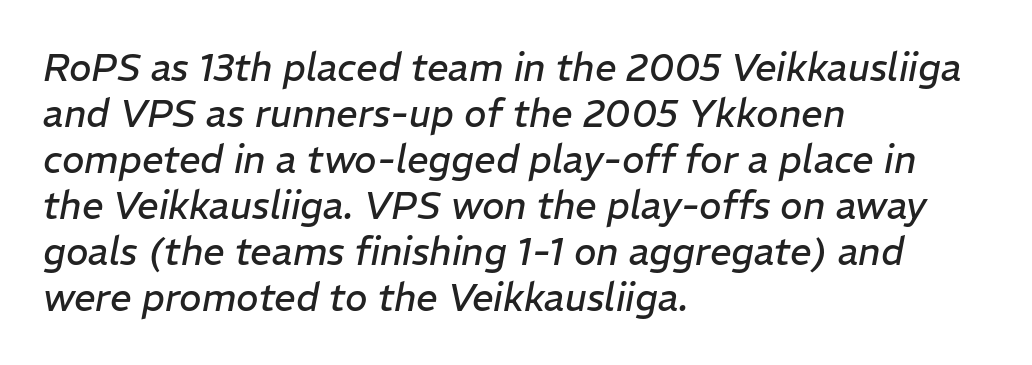
The image shows 38 px regular-weight type, italic (leaning right); set left-aligned, line spacing 1.21x, normal letter spacing, not underlined; low stroke contrast and a medium x-height.
